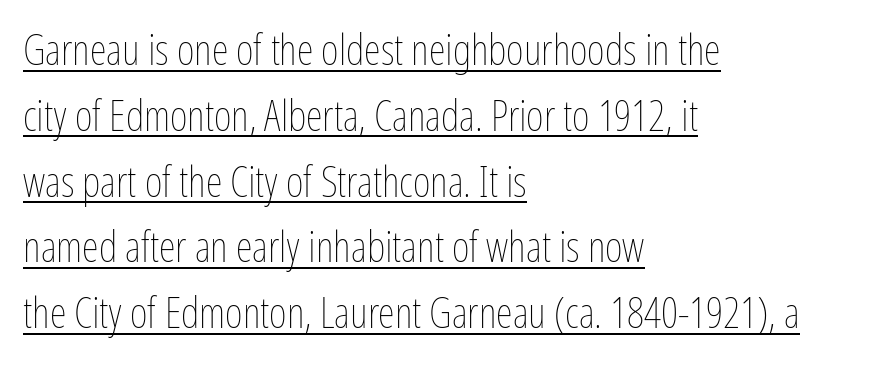
Q: Is the text bold? A: No.
Q: Is the text italic (slanted)? A: No, it is upright.
Q: Is the text underlined? A: Yes.
Q: How is the paragraph aligned? A: Left-aligned.
Q: Is the spacing between letters normal or unusually wide? A: Normal.
Q: Is the spacing between lines tight, normal or loose? A: Normal.
Q: Width (condensed, normal, or wide)? A: Condensed.
Q: Stroke contrast? A: Low.
Q: x-height? A: Medium.
Q: Monospaced? A: No.
